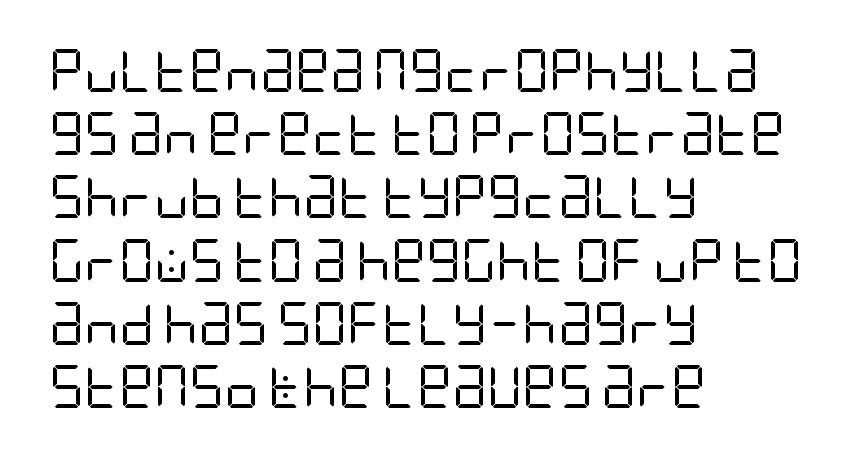
The rendering uses a moderate line-height, typical for paragraphs. A clean baseline with only descenders dipping below it. The letters sit at their default tracking, neither squeezed nor spread. Summary of weight: not heavy and not bold. The letters carry no serifs — their stems end cleanly without finishing strokes.
